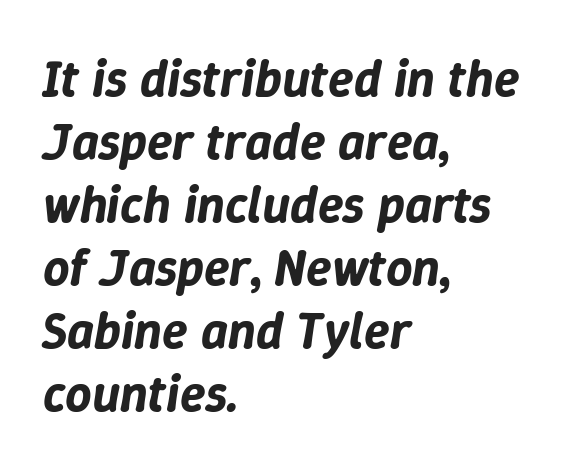
Q: Is the text italic (slanted)? A: Yes, it leans right by about 9 degrees.
Q: Is the text underlined? A: No.
Q: How is the paragraph aligned? A: Left-aligned.
Q: Is the spacing between letters normal or unusually wide? A: Normal.
Q: Width (condensed, normal, or wide)? A: Normal.
Q: Stroke contrast? A: Low.
Q: x-height? A: Medium.
Q: Monospaced? A: No.
